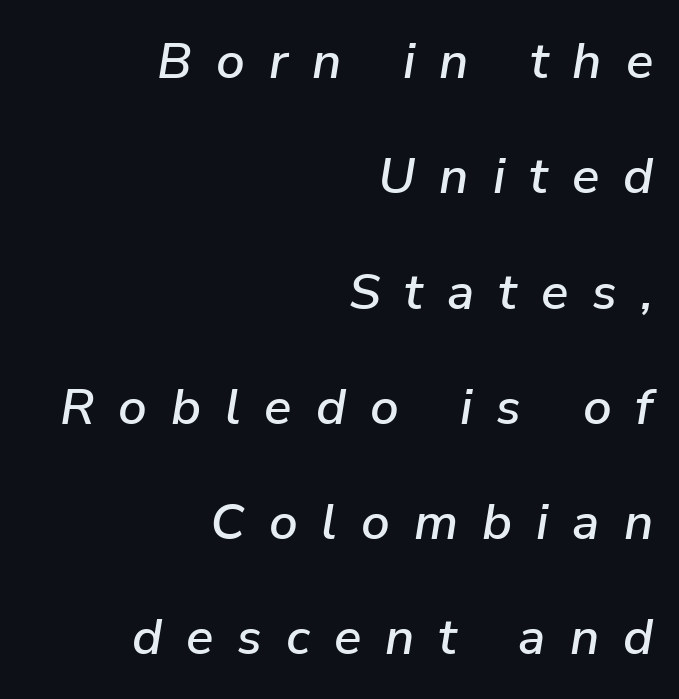
{"italic": "yes", "lean": "right", "slant_degrees": 9, "width": "normal", "stroke_contrast": "low", "x_height": "medium", "monospaced": "no", "underline": "no", "align": "right", "line_spacing": "loose", "line_spacing_ratio": 2.26, "letter_spacing": "wide", "letter_spacing_em": 0.47, "glyph_px": 51}
